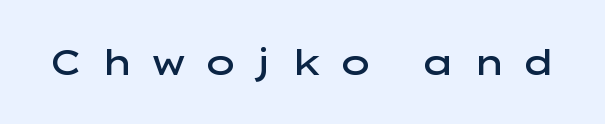
Q: Is the text bold? A: Semi-bold.
Q: Is the text italic (slanted)? A: No, it is upright.
Q: Is the typeface a serif or a sans-serif typeface? A: Sans-serif.
Q: Is the text underlined? A: No.
Q: Is the spacing between letters normal or unusually wide? A: Unusually wide.
Q: Width (condensed, normal, or wide)? A: Wide.
Q: Stroke contrast? A: Low.
Q: x-height? A: Medium.
Q: Monospaced? A: No.
